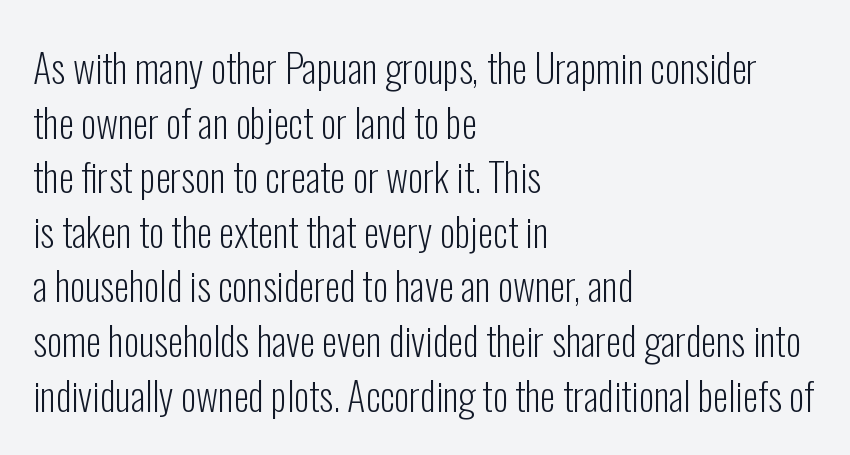
Q: Is the text bold? A: No.
Q: Is the text italic (slanted)? A: No, it is upright.
Q: Is the typeface a serif or a sans-serif typeface? A: Sans-serif.
Q: Is the text underlined? A: No.
Q: How is the paragraph aligned? A: Left-aligned.
Q: Is the spacing between letters normal or unusually wide? A: Normal.
Q: Is the spacing between lines tight, normal or loose? A: Normal.
Q: Width (condensed, normal, or wide)? A: Condensed.
Q: Stroke contrast? A: Low.
Q: x-height? A: Medium.
Q: Monospaced? A: No.
